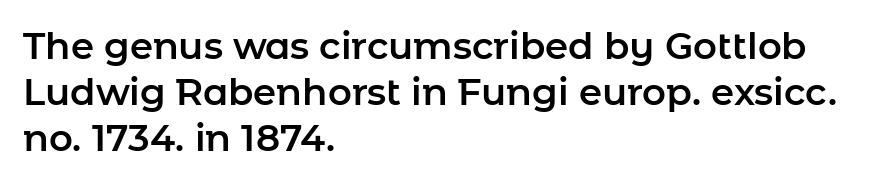
{"serif": "no", "italic": "no", "width": "normal", "stroke_contrast": "low", "x_height": "medium", "monospaced": "no", "underline": "no", "align": "left", "line_spacing": "normal", "line_spacing_ratio": 1.25, "letter_spacing": "normal", "letter_spacing_em": 0.0, "glyph_px": 37}
